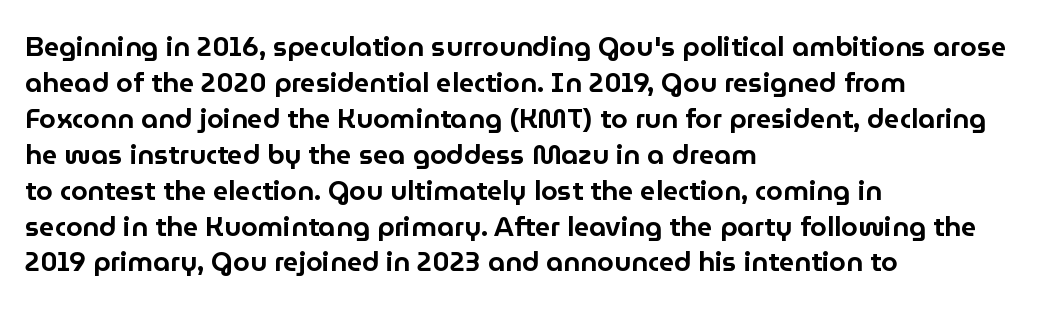
The image shows 27 px text type, upright; set left-aligned, normal line spacing (1.33x), normal letter spacing, not underlined.
